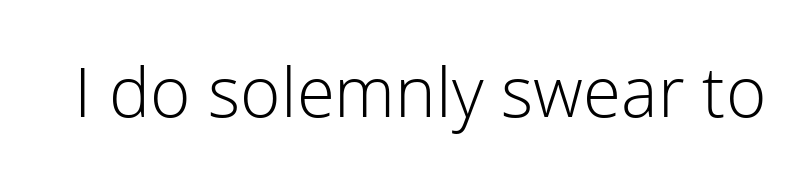
The image shows 69 px light sans-serif type, upright; set normal letter spacing, not underlined; low stroke contrast and a medium x-height.
